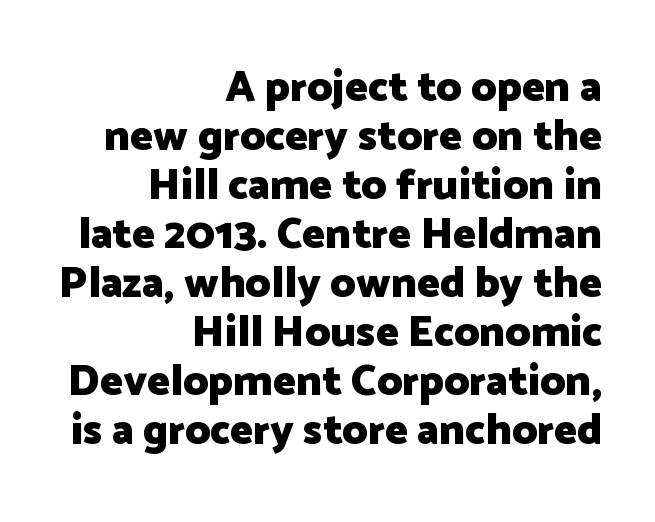
The image shows 43 px heavy sans-serif type, upright; set right-aligned, tight line spacing (1.14x), normal letter spacing, not underlined; low stroke contrast and a medium x-height.
